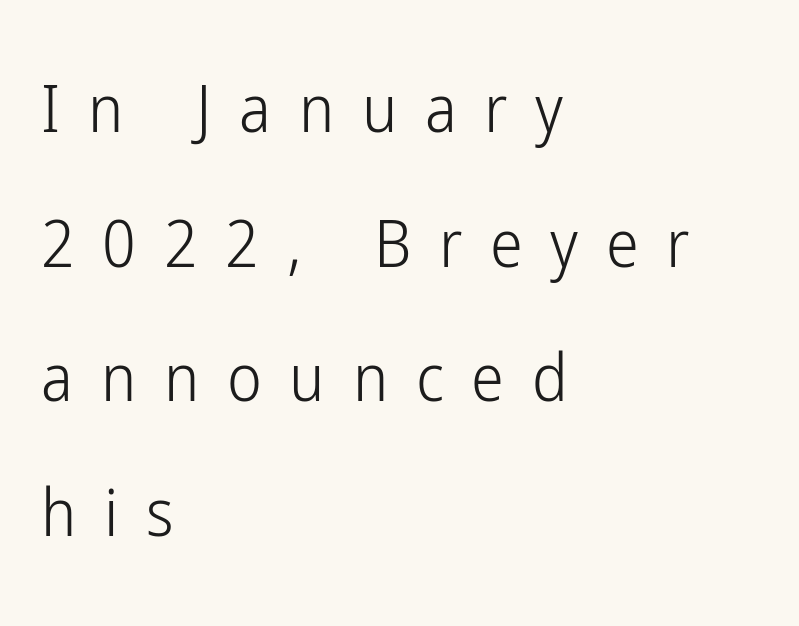
Q: Is the text bold? A: No.
Q: Is the text italic (slanted)? A: No, it is upright.
Q: Is the typeface a serif or a sans-serif typeface? A: Sans-serif.
Q: Is the text underlined? A: No.
Q: How is the paragraph aligned? A: Left-aligned.
Q: Is the spacing between letters normal or unusually wide? A: Unusually wide.
Q: Is the spacing between lines tight, normal or loose? A: Loose.
Q: Width (condensed, normal, or wide)? A: Condensed.
Q: Stroke contrast? A: Low.
Q: x-height? A: Medium.
Q: Monospaced? A: No.
